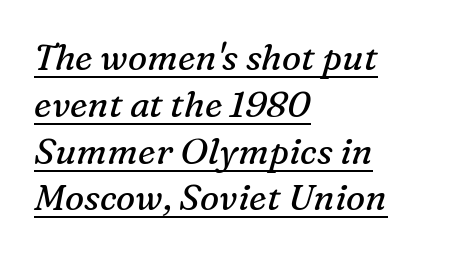
{"serif": "yes", "italic": "yes", "lean": "right", "slant_degrees": 16, "bold": "no", "weight": "regular", "width": "normal", "stroke_contrast": "medium", "x_height": "medium", "monospaced": "no", "underline": "yes", "align": "left", "line_spacing": "normal", "line_spacing_ratio": 1.3, "letter_spacing": "normal", "letter_spacing_em": 0.0, "glyph_px": 36}
